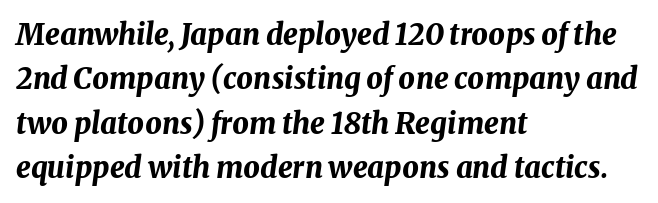
{"italic": "yes", "lean": "right", "slant_degrees": 8, "bold": "yes", "weight": "bold", "width": "normal", "stroke_contrast": "medium", "x_height": "medium", "monospaced": "no", "underline": "no", "align": "left", "line_spacing": "normal", "line_spacing_ratio": 1.53, "letter_spacing": "normal", "letter_spacing_em": 0.0, "glyph_px": 29}
